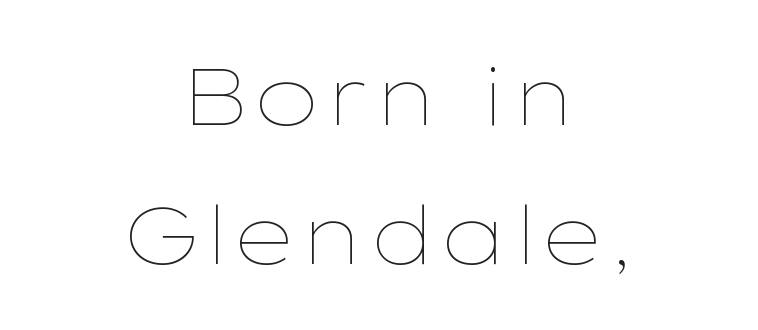
Descenders hang freely into open space. If you drew a line through each stem, it would be perfectly vertical. Students, note that the glyphs here touch the page at normal intervals. Is this a heavy cut? Hardly; it is regular or lighter.
